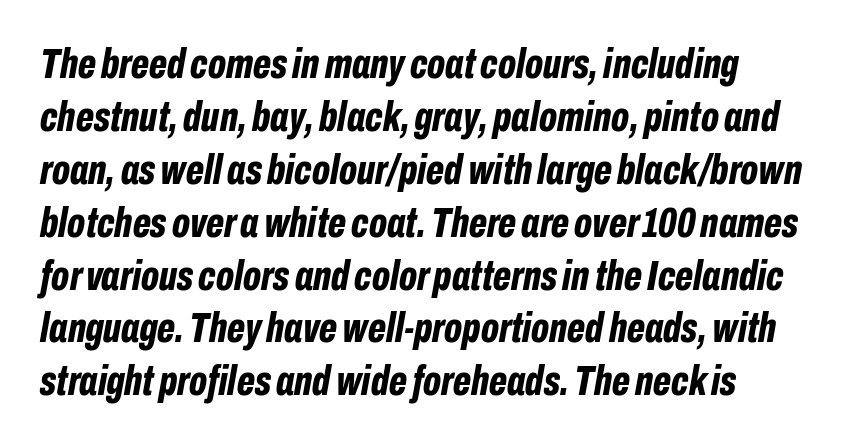
{"italic": "yes", "lean": "right", "slant_degrees": 10, "bold": "yes", "weight": "bold", "width": "condensed", "stroke_contrast": "low", "x_height": "medium", "monospaced": "no", "underline": "no", "align": "left", "line_spacing_ratio": 1.23, "letter_spacing": "normal", "letter_spacing_em": 0.0, "glyph_px": 43}
